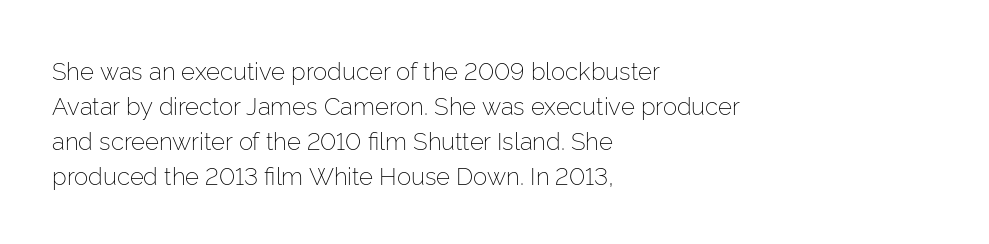
{"italic": "no", "bold": "no", "underline": "no", "align": "left", "line_spacing": "normal", "line_spacing_ratio": 1.46, "letter_spacing": "normal", "letter_spacing_em": 0.0, "glyph_px": 24}
